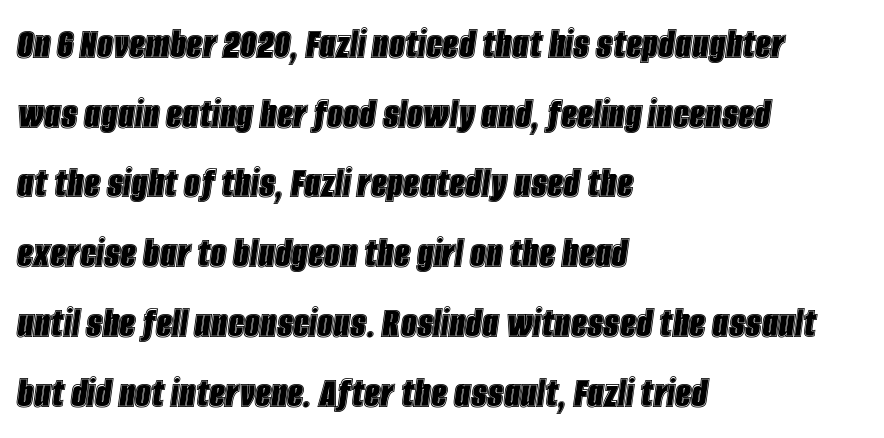
{"italic": "yes", "lean": "right", "slant_degrees": 8, "width": "condensed", "x_height": "large", "monospaced": "no", "underline": "no", "align": "left", "line_spacing": "normal", "line_spacing_ratio": 1.55, "letter_spacing": "normal", "letter_spacing_em": 0.0, "glyph_px": 45}
